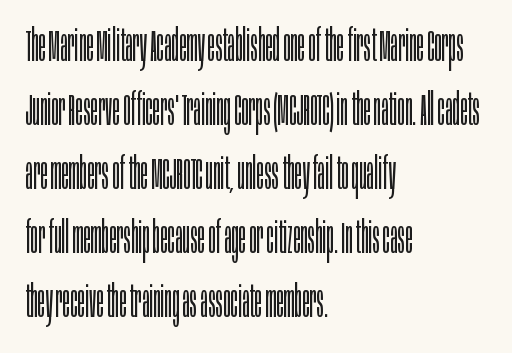
{"serif": "no", "italic": "no", "bold": "no", "weight": "light", "width": "condensed", "stroke_contrast": "low", "x_height": "large", "monospaced": "no", "underline": "no", "align": "left", "line_spacing": "normal", "line_spacing_ratio": 1.42, "letter_spacing": "normal", "letter_spacing_em": 0.0, "glyph_px": 45}
